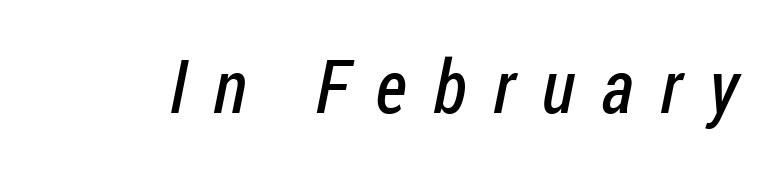
Observe the wide spacing: letters keep a clear distance from each other. Check the space under the baseline: it is left empty. No heavy texture on the line: the type isn't bold. Nope, no serifs anywhere on these letters. You could not count columns in this text — the font is proportionally spaced.
